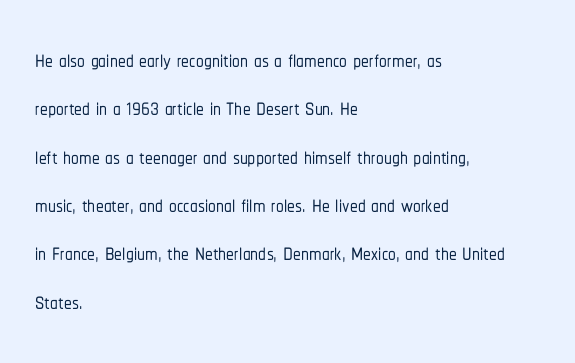
No extra tracking has been applied to these lines. Each letter keeps its own natural width here, so spacing adapts to shape. A normal amount of white space separates one row of letters from the next. The typesetter chose a ragged-right arrangement here. A typesetter would mark this as roman, not italic.
